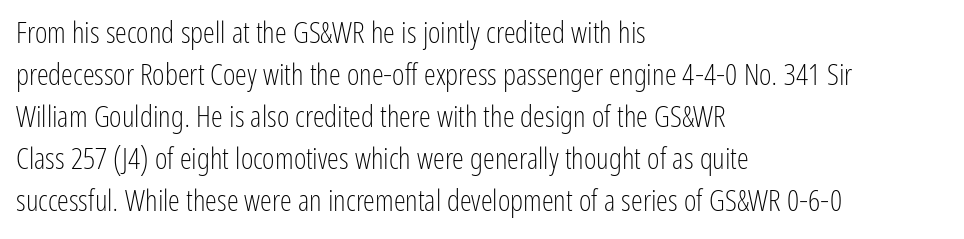
The image shows 30 px light, condensed sans-serif type, upright; set left-aligned, normal line spacing (1.4x), normal letter spacing, not underlined; low stroke contrast and a medium x-height.
